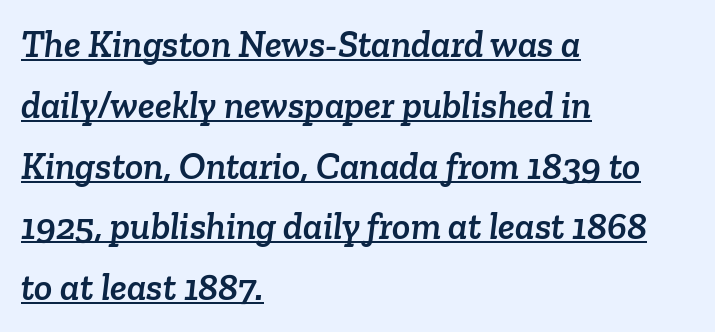
Q: Is the typeface a serif or a sans-serif typeface? A: Serif.
Q: Is the text underlined? A: Yes.
Q: How is the paragraph aligned? A: Left-aligned.
Q: Is the spacing between letters normal or unusually wide? A: Normal.
Q: Is the spacing between lines tight, normal or loose? A: Normal.
Q: Width (condensed, normal, or wide)? A: Normal.
Q: Stroke contrast? A: Low.
Q: x-height? A: Medium.
Q: Monospaced? A: No.
